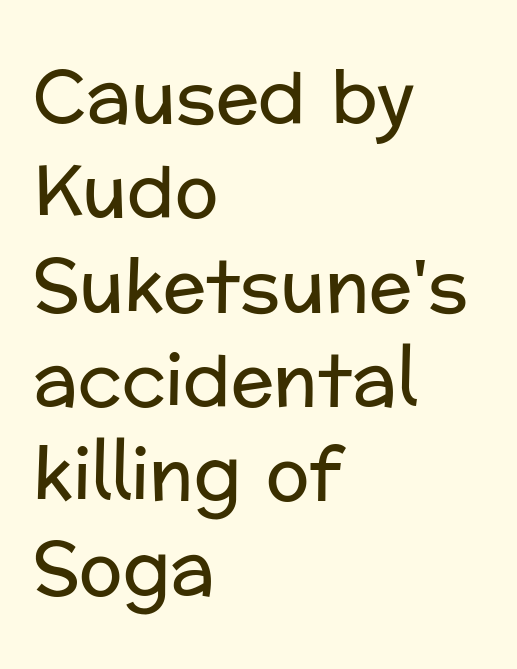
Q: Is the text bold? A: No.
Q: Is the text italic (slanted)? A: No, it is upright.
Q: Is the typeface a serif or a sans-serif typeface? A: Sans-serif.
Q: Is the text underlined? A: No.
Q: How is the paragraph aligned? A: Left-aligned.
Q: Is the spacing between letters normal or unusually wide? A: Normal.
Q: Is the spacing between lines tight, normal or loose? A: Normal.
Q: Width (condensed, normal, or wide)? A: Normal.
Q: Stroke contrast? A: Low.
Q: x-height? A: Medium.
Q: Monospaced? A: No.
